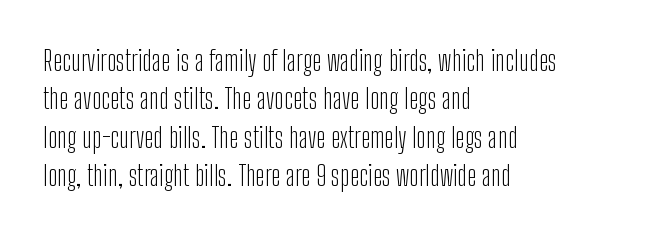
The designer left line spacing at the default. Only glyphs here, with clear space below each row. Tracking here is standard; glyphs follow each other at the usual distance. The cut favours lightness, reaching ordinary text weight at its darkest.
